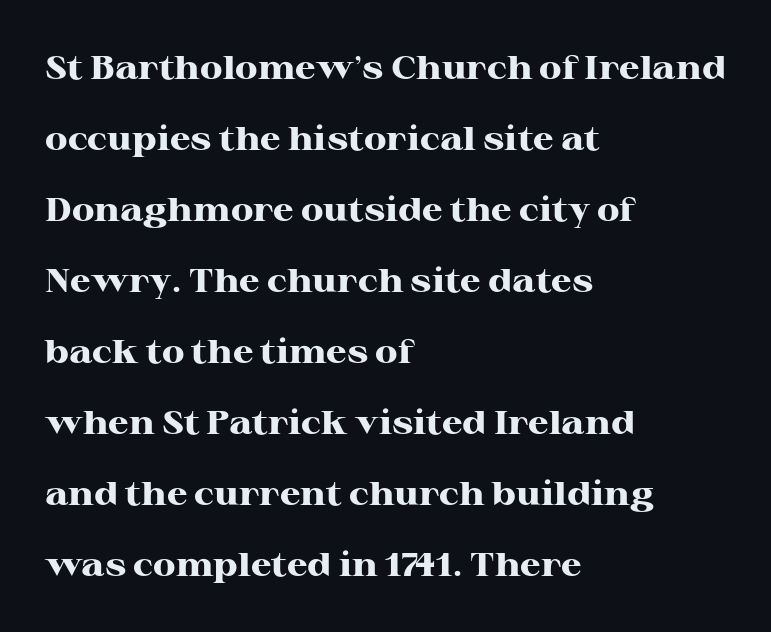
{"serif": "yes", "italic": "no", "bold": "yes", "weight": "heavy", "width": "wide", "stroke_contrast": "high", "x_height": "medium", "monospaced": "no", "underline": "no", "align": "left", "line_spacing": "loose", "line_spacing_ratio": 2.15, "letter_spacing": "normal", "letter_spacing_em": 0.0, "glyph_px": 33}
